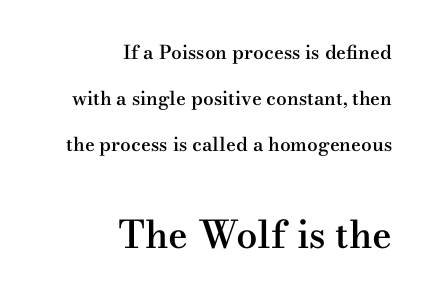
{"serif": "yes", "italic": "no", "bold": "semi", "weight": "semibold", "width": "wide", "stroke_contrast": "medium", "x_height": "small", "monospaced": "no", "underline": "no", "align": "right", "line_spacing": "loose", "line_spacing_ratio": 2.41, "letter_spacing": "normal", "letter_spacing_em": 0.0, "larger_block": "second", "size_ratio": 2.0, "glyph_px": 38}
